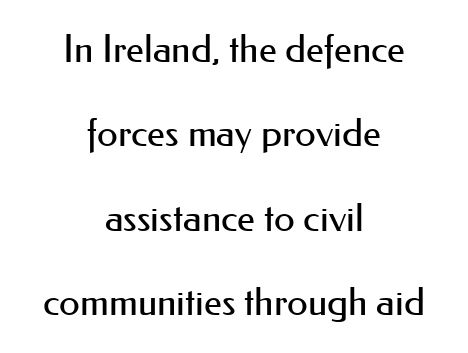
Designer's note — italics off, roman on. Vertical spacing — loose. The zone under the glyphs is completely vacant. Is this a fixed-width face? No — the glyphs have proportional, varying widths. Stroke thickness stays within the range of a standard reading face or lighter. Examine the stroke ends and you'll find no serifs.
